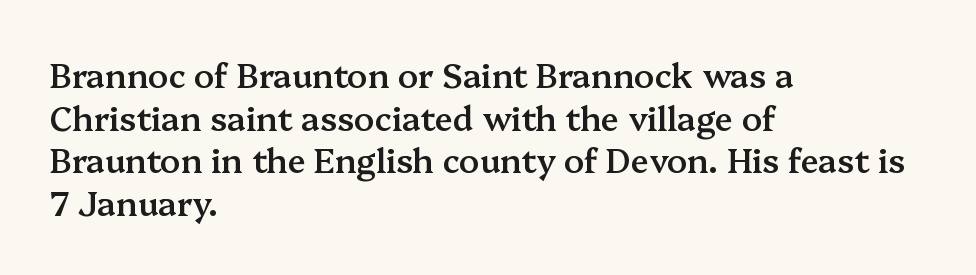
{"serif": "yes", "italic": "no", "bold": "semi", "weight": "semibold", "width": "normal", "stroke_contrast": "medium", "x_height": "medium", "monospaced": "no", "underline": "no", "align": "left", "line_spacing": "normal", "line_spacing_ratio": 1.29, "letter_spacing": "normal", "letter_spacing_em": 0.0, "glyph_px": 33}
